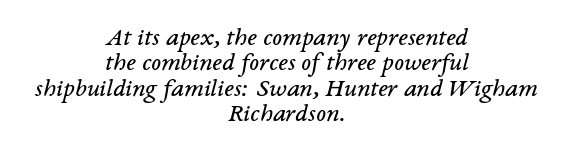
The image shows 26 px text type, italic (leaning right); set centered, tight line spacing (0.98x), normal letter spacing, not underlined.
